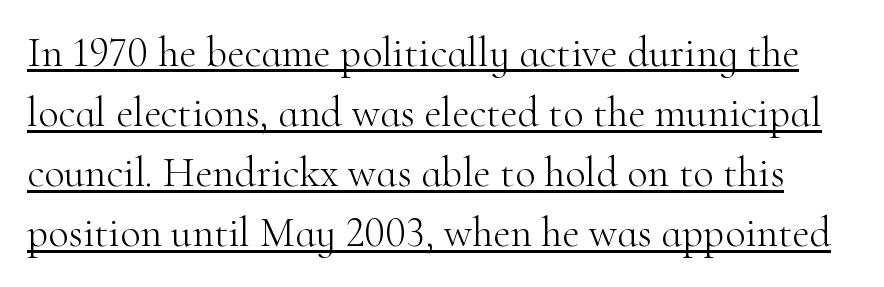
The image shows 42 px light serif type, upright; set normal line spacing (1.43x), normal letter spacing, underlined; high stroke contrast and a small x-height.
